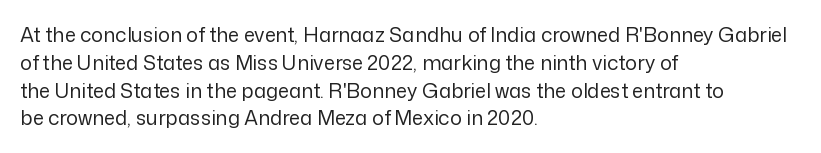
The image shows 20 px text type, upright; set left-aligned, normal line spacing (1.39x), normal letter spacing, not underlined.
